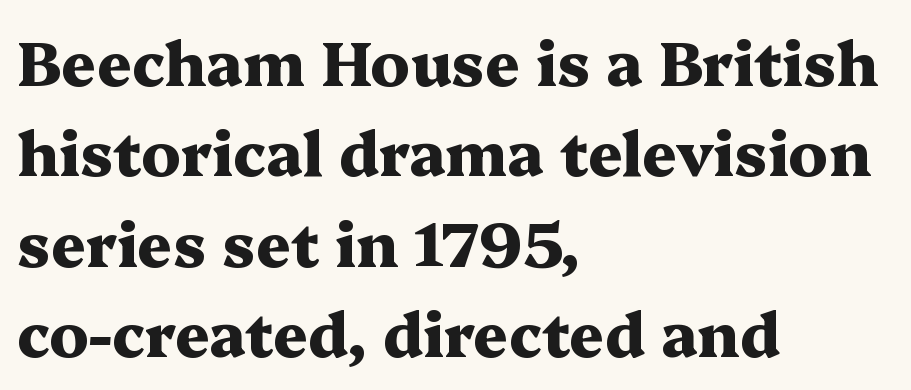
The space beneath each line is pristine and unruled. The font is running at its bold setting. Each letter keeps its own natural width here, so spacing adapts to shape. This is the regular roman posture of the typeface.
